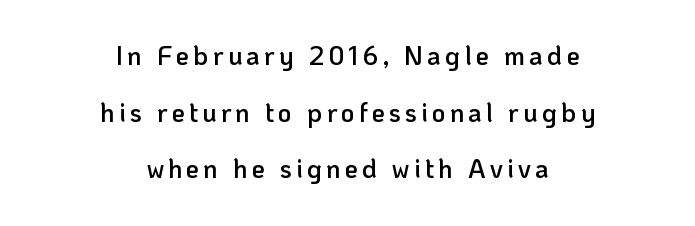
{"italic": "no", "bold": "semi", "underline": "no", "align": "center", "line_spacing": "loose", "line_spacing_ratio": 2.18, "glyph_px": 26}
